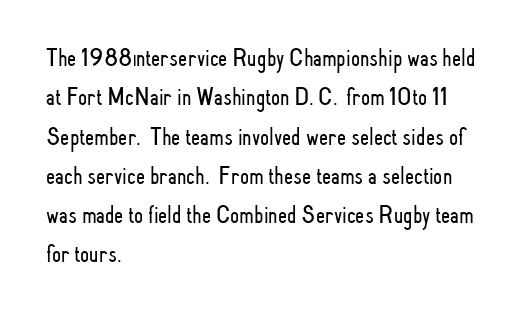
Q: Is the text bold? A: No.
Q: Is the text italic (slanted)? A: No, it is upright.
Q: Is the text underlined? A: No.
Q: How is the paragraph aligned? A: Left-aligned.
Q: Is the spacing between letters normal or unusually wide? A: Normal.
Q: Is the spacing between lines tight, normal or loose? A: Normal.
